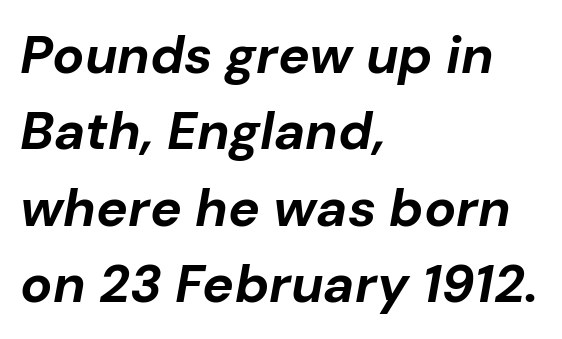
The image shows 53 px bold type, italic (leaning right); set left-aligned, normal line spacing (1.44x), normal letter spacing, not underlined; low stroke contrast and a medium x-height.
